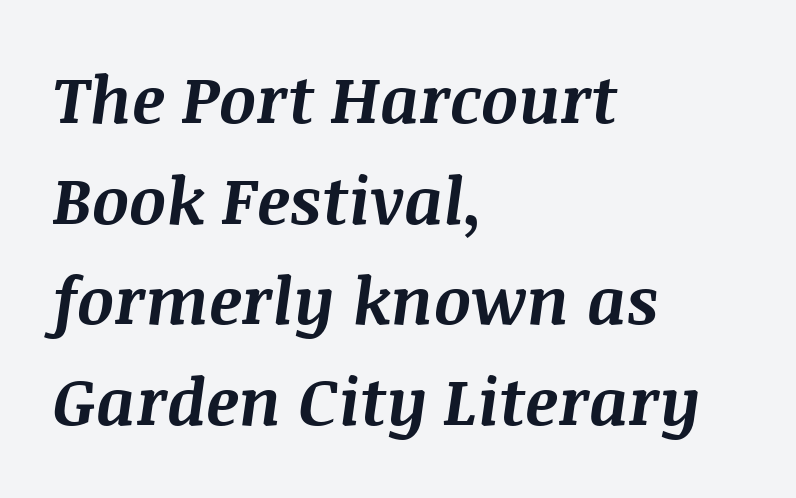
{"italic": "yes", "lean": "right", "slant_degrees": 8, "bold": "yes", "weight": "bold", "width": "normal", "stroke_contrast": "medium", "x_height": "large", "monospaced": "no", "underline": "no", "align": "left", "line_spacing": "normal", "line_spacing_ratio": 1.55, "letter_spacing": "normal", "letter_spacing_em": 0.0, "glyph_px": 65}
